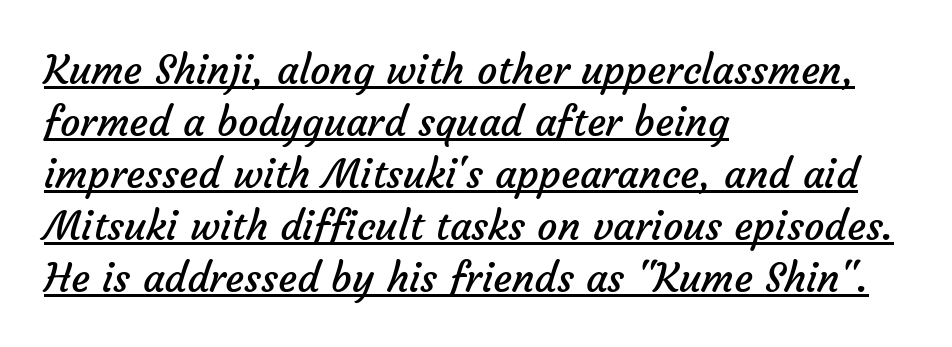
Q: Is the text bold? A: No.
Q: Is the typeface a serif or a sans-serif typeface? A: Sans-serif.
Q: Is the text underlined? A: Yes.
Q: How is the paragraph aligned? A: Left-aligned.
Q: Is the spacing between letters normal or unusually wide? A: Normal.
Q: Is the spacing between lines tight, normal or loose? A: Normal.
Q: Width (condensed, normal, or wide)? A: Normal.
Q: Stroke contrast? A: Low.
Q: x-height? A: Medium.
Q: Monospaced? A: No.
